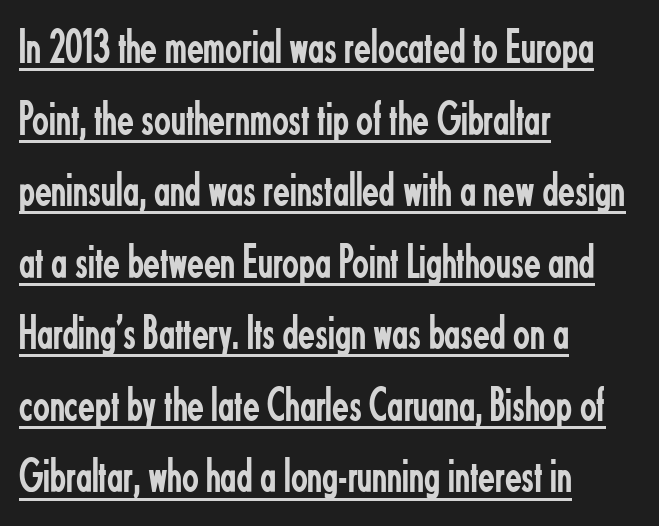
Q: Is the text bold? A: No.
Q: Is the text italic (slanted)? A: No, it is upright.
Q: Is the typeface a serif or a sans-serif typeface? A: Sans-serif.
Q: Is the text underlined? A: Yes.
Q: How is the paragraph aligned? A: Left-aligned.
Q: Is the spacing between letters normal or unusually wide? A: Normal.
Q: Is the spacing between lines tight, normal or loose? A: Normal.
Q: Width (condensed, normal, or wide)? A: Condensed.
Q: Stroke contrast? A: Low.
Q: x-height? A: Small.
Q: Monospaced? A: No.
